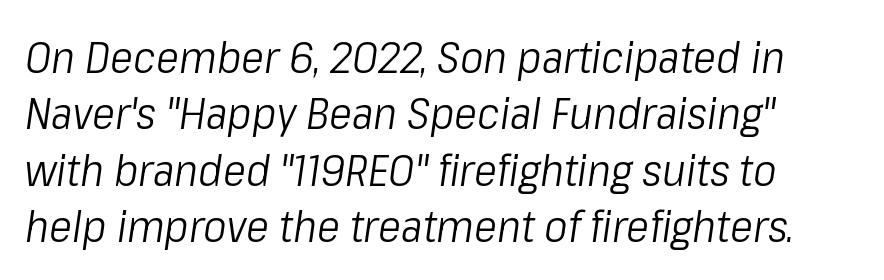
A clean baseline with only descenders dipping below it. A typesetter would mark this as italic. Horizontally, the lines are justified to the leading edge only. A quiet, ordinary-to-light weight characterises the typeface. Looks like regular typesetting: each glyph gets only the width it needs. Tracking here is standard; glyphs follow each other at the usual distance.
